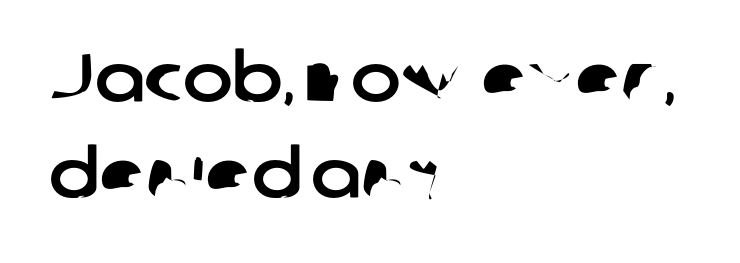
Q: Is the typeface a serif or a sans-serif typeface? A: Sans-serif.
Q: Is the text underlined? A: No.
Q: How is the paragraph aligned? A: Left-aligned.
Q: Is the spacing between letters normal or unusually wide? A: Normal.
Q: Is the spacing between lines tight, normal or loose? A: Normal.
Q: Width (condensed, normal, or wide)? A: Normal.
Q: Stroke contrast? A: Low.
Q: x-height? A: Medium.
Q: Monospaced? A: No.
